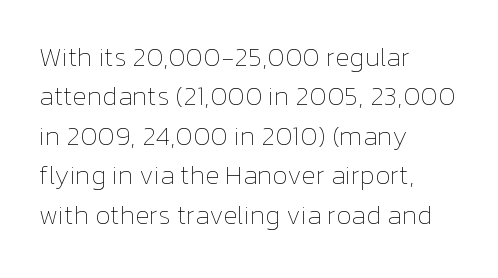
{"italic": "no", "bold": "no", "underline": "no", "align": "left", "line_spacing": "normal", "line_spacing_ratio": 1.46, "letter_spacing": "normal", "letter_spacing_em": 0.0, "glyph_px": 27}
